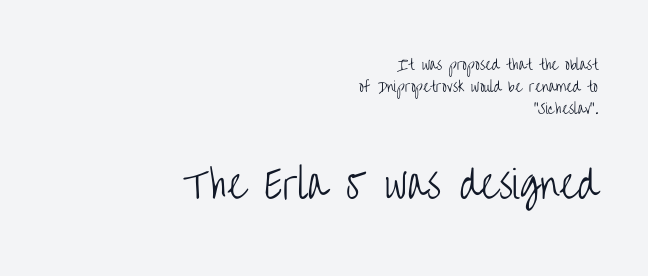
The image shows 38 px light, condensed sans-serif type, upright; set right-aligned, normal line spacing (1.57x), normal letter spacing, not underlined; the second (bottom) block is 2.71x larger; low stroke contrast and a large x-height.
